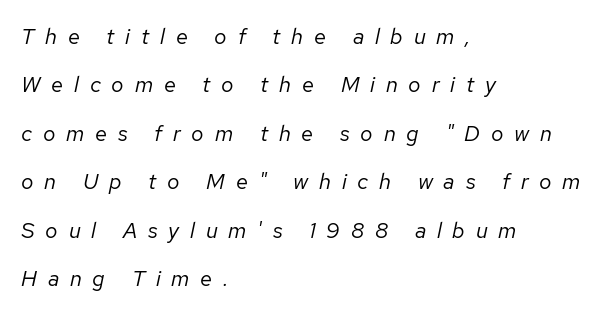
Plain, unruled lines of type. There's an unmistakable incline to the writing here. The rendering inserts visible extra space after every character. The space between consecutive lines is lavish.
